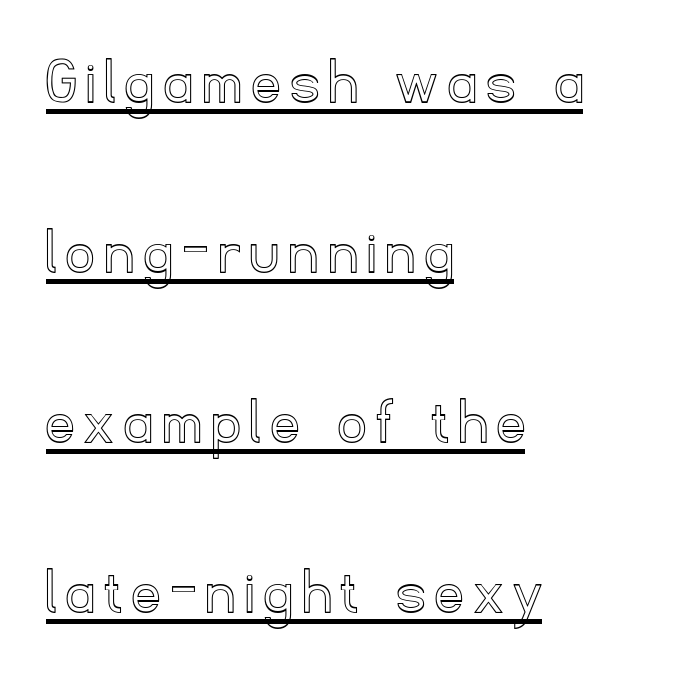
The image shows 68 px text type, upright; set left-aligned, loose line spacing (2.5x), underlined; a small x-height.
